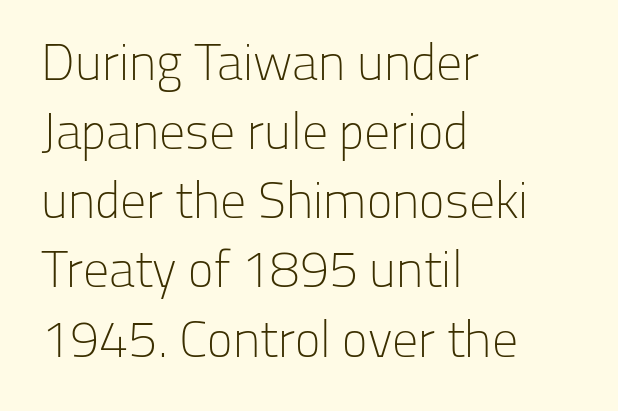
Q: Is the text bold? A: No.
Q: Is the text italic (slanted)? A: No, it is upright.
Q: Is the typeface a serif or a sans-serif typeface? A: Sans-serif.
Q: Is the text underlined? A: No.
Q: How is the paragraph aligned? A: Left-aligned.
Q: Is the spacing between letters normal or unusually wide? A: Normal.
Q: Is the spacing between lines tight, normal or loose? A: Normal.
Q: Width (condensed, normal, or wide)? A: Normal.
Q: Stroke contrast? A: Low.
Q: x-height? A: Medium.
Q: Monospaced? A: No.
